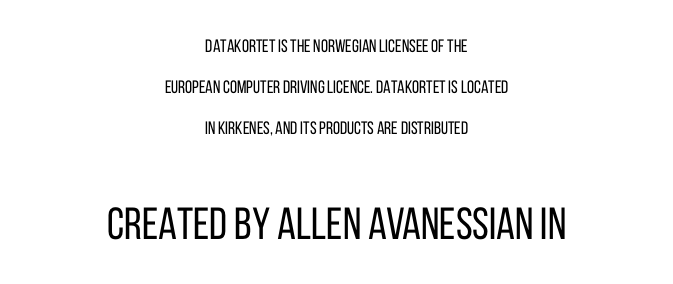
Summary of weight: not heavy and not bold. Letters rest on an invisible, unmarked baseline. Is this a sans? Yes — the strokes have no serifs. A typesetter would call this proportional, since set widths differ per character. Each line is balanced around a shared central axis. Vertical strokes here are truly vertical.
